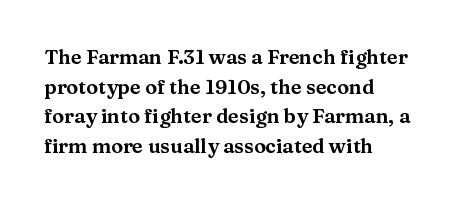
The words here are not underlined. Compared with typical paragraphs, the rows here are spaced about the same. Leftover space on each line is placed entirely after the last word. Students, note that the glyphs here touch the page at normal intervals. Italic: no, the glyphs are upright roman.
